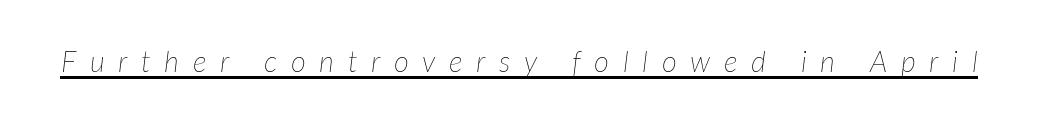
The image shows 29 px thin type, italic (leaning right); set unusually wide letter spacing (+0.47 em), underlined; low stroke contrast and a medium x-height.
